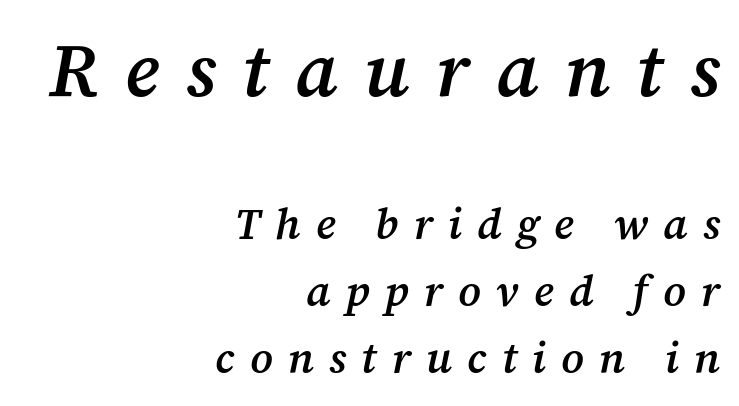
Slightly chunky letters — semibold, I'd say, not full bold. Of the two passages, the one on top uses the larger point size. One-word summary of the alignment: right. In terms of leading, this rendering sits right in the middle. Just letters on the line, the space beneath them empty. Varying glyph widths throughout — classic text-font behaviour.
